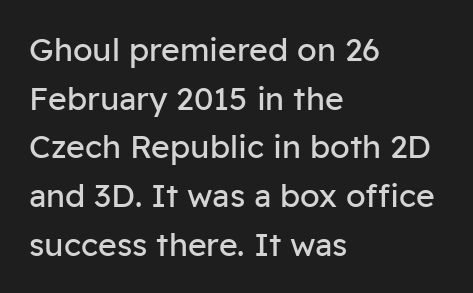
{"serif": "no", "italic": "no", "bold": "no", "weight": "regular", "width": "normal", "stroke_contrast": "low", "x_height": "medium", "monospaced": "no", "underline": "no", "align": "left", "line_spacing": "normal", "line_spacing_ratio": 1.52, "letter_spacing": "normal", "letter_spacing_em": 0.0, "glyph_px": 32}
